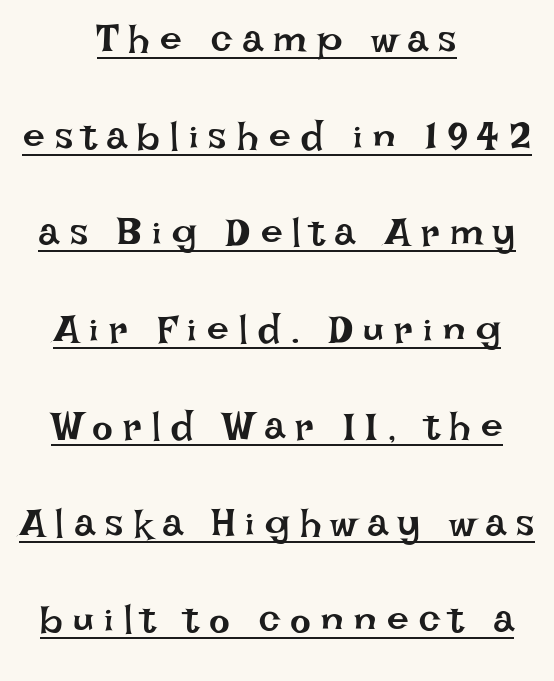
Do the characters align in a grid? No, the font is proportional. Posture: straight, roman, zero tilt. Compared with typical paragraphs, the rows here are farther apart. Compared with a typical body face, this is equally light or lighter still. The passage is arranged like a title page — every line centered. Check the space under the baseline: a stroke is drawn there.
